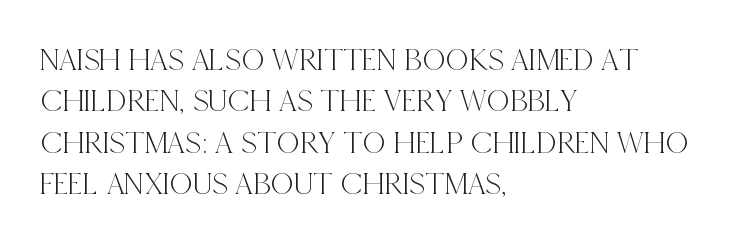
The letters advance in unequal steps, a hallmark of proportional type. The letters sit at their default tracking, neither squeezed nor spread. Underlining? Definitely not there. If you measured baseline to baseline, you'd find a middling distance.
